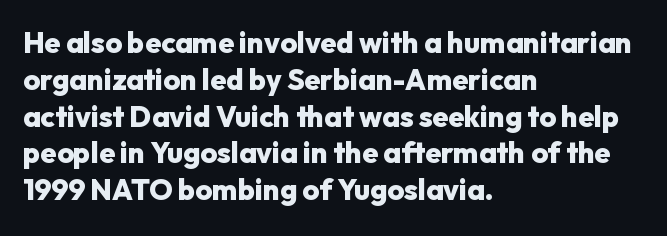
The image shows 29 px heavy sans-serif type, upright; set left-aligned, normal line spacing (1.27x), normal letter spacing, not underlined; low stroke contrast and a medium x-height.
